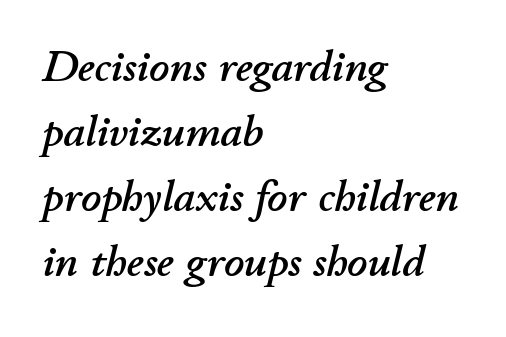
{"italic": "yes", "lean": "right", "slant_degrees": 11, "width": "normal", "stroke_contrast": "low", "x_height": "small", "monospaced": "no", "underline": "no", "align": "left", "line_spacing": "normal", "line_spacing_ratio": 1.48, "letter_spacing": "normal", "letter_spacing_em": 0.0, "glyph_px": 44}
